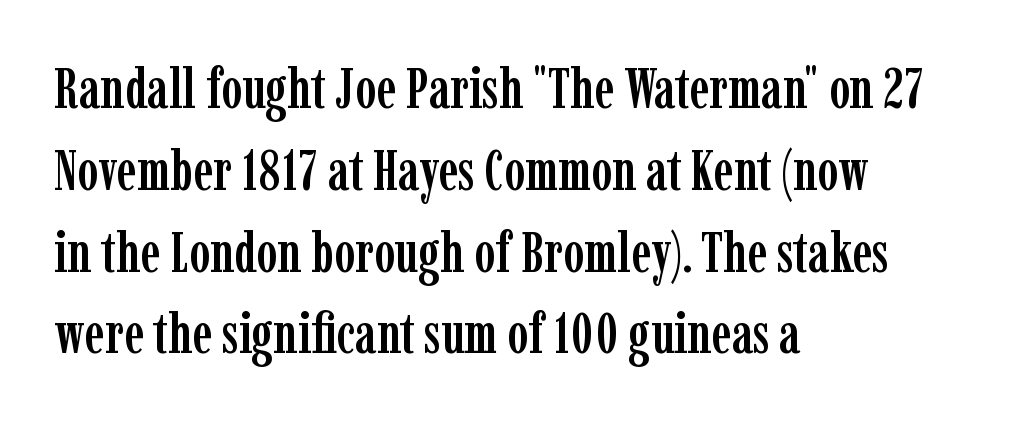
{"serif": "yes", "italic": "no", "width": "condensed", "stroke_contrast": "low", "x_height": "medium", "monospaced": "no", "underline": "no", "align": "left", "line_spacing": "normal", "line_spacing_ratio": 1.46, "letter_spacing": "normal", "letter_spacing_em": 0.0, "glyph_px": 56}
